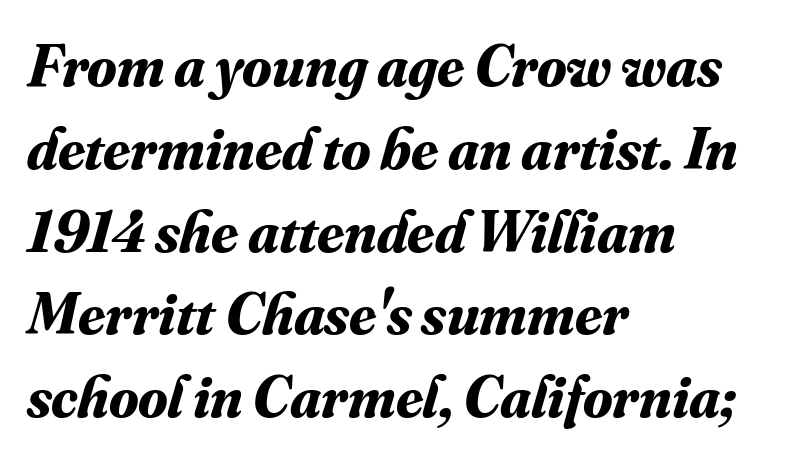
The image shows 60 px bold serif type, italic (leaning right); set left-aligned, normal line spacing (1.38x), normal letter spacing, not underlined; medium stroke contrast and a small x-height.
